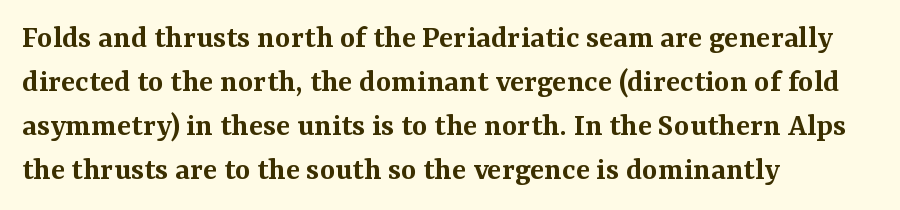
The passage shown stacks its lines at a standard gap. Here the glyphs are tracked normally, forming tight word shapes. A clean baseline with only descenders dipping below it. The sample has been set in demibold, a notch under bold. Spacing verdict: proportional, widths tailored to each character.
